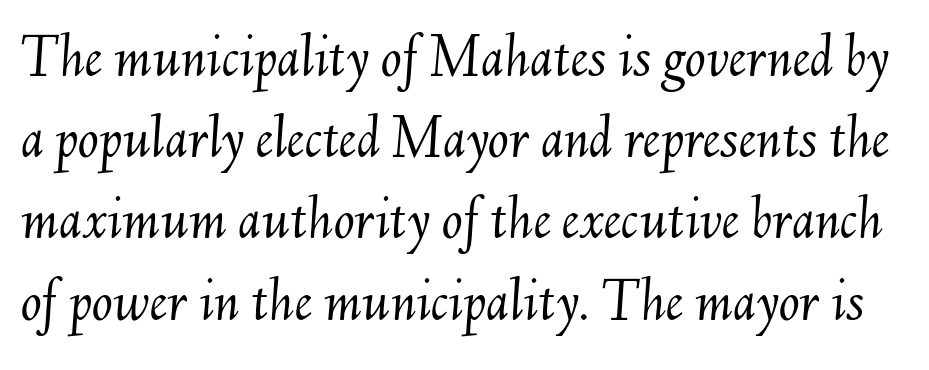
The letters advance in unequal steps, a hallmark of proportional type. Check under the words: just untouched page. The letterforms sit at book weight or below. The letters sit at their default tracking, neither squeezed nor spread. The rendering uses a moderate line-height, typical for paragraphs. Rendered with sloped, italic letterforms.
